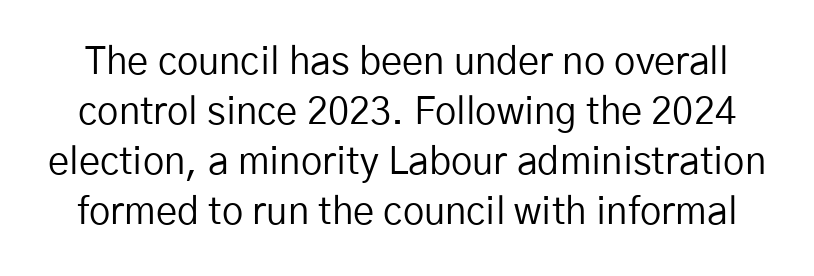
The leading is moderate, giving the passage an even texture. Is the type heavy? It reads as light-to-regular instead. This is sans-serif lettering, the kind often seen on screens and signage. Nobody drew a line under any word here. The letters advance in unequal steps, a hallmark of proportional type. The face used here is rendered with its standard letterfit.
